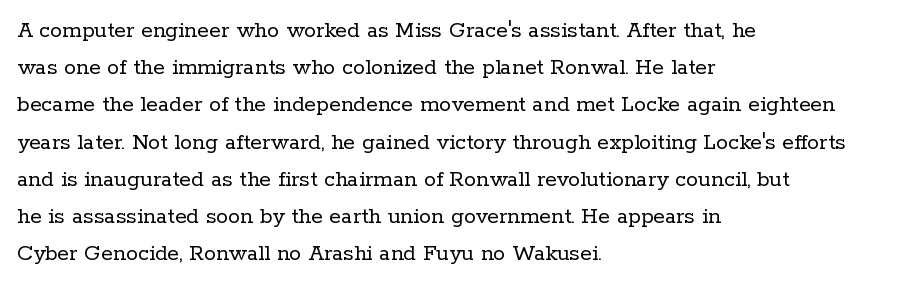
{"italic": "no", "bold": "no", "underline": "no", "align": "left", "line_spacing": "normal", "line_spacing_ratio": 1.55, "letter_spacing": "normal", "letter_spacing_em": 0.0, "glyph_px": 24}
